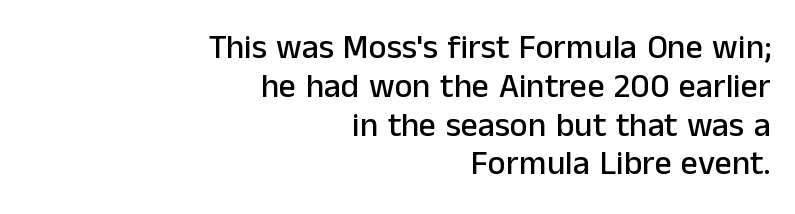
The image shows 34 px sans-serif type, upright; set right-aligned, tight line spacing (1.14x), normal letter spacing, not underlined; low stroke contrast and a medium x-height.
